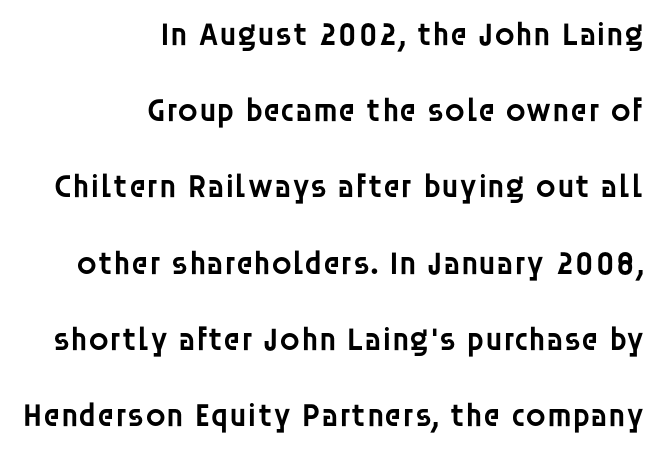
The image shows 33 px semibold sans-serif type, upright; set right-aligned, loose line spacing (2.31x), normal letter spacing, not underlined; low stroke contrast and a large x-height.
